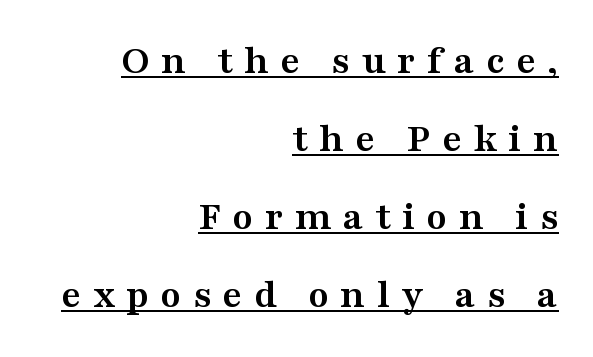
{"serif": "yes", "italic": "no", "bold": "yes", "weight": "semibold", "width": "wide", "stroke_contrast": "medium", "x_height": "medium", "monospaced": "no", "underline": "yes", "align": "right", "line_spacing_ratio": 1.86, "letter_spacing": "wide", "letter_spacing_em": 0.27, "glyph_px": 42}
